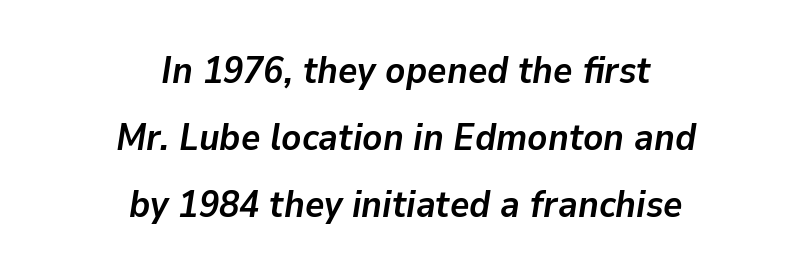
{"italic": "yes", "lean": "right", "slant_degrees": 9, "bold": "yes", "weight": "semibold", "width": "normal", "stroke_contrast": "low", "x_height": "medium", "monospaced": "no", "underline": "no", "align": "center", "line_spacing_ratio": 1.81, "letter_spacing": "normal", "letter_spacing_em": 0.0, "glyph_px": 37}
